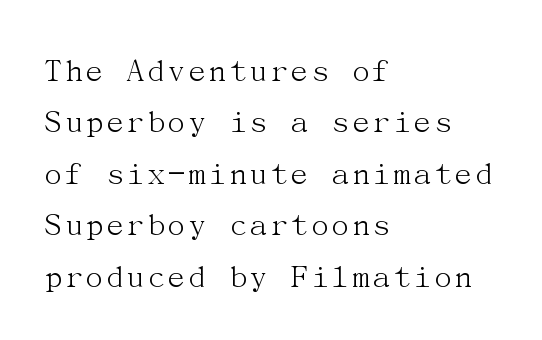
Letter spacing: default. The typeface has the unassuming heft of standard copy or less. Interline gaps are of average width in this sample. Serif or sans? Serif — the stroke terminals have little feet. This rendering uses left alignment, leaving the right contour irregular.
